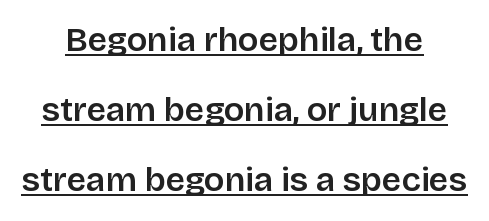
Q: Is the text bold? A: Semi-bold.
Q: Is the text italic (slanted)? A: No, it is upright.
Q: Is the typeface a serif or a sans-serif typeface? A: Sans-serif.
Q: Is the text underlined? A: Yes.
Q: Is the spacing between letters normal or unusually wide? A: Normal.
Q: Is the spacing between lines tight, normal or loose? A: Loose.
Q: Width (condensed, normal, or wide)? A: Normal.
Q: Stroke contrast? A: Low.
Q: x-height? A: Large.
Q: Monospaced? A: No.
